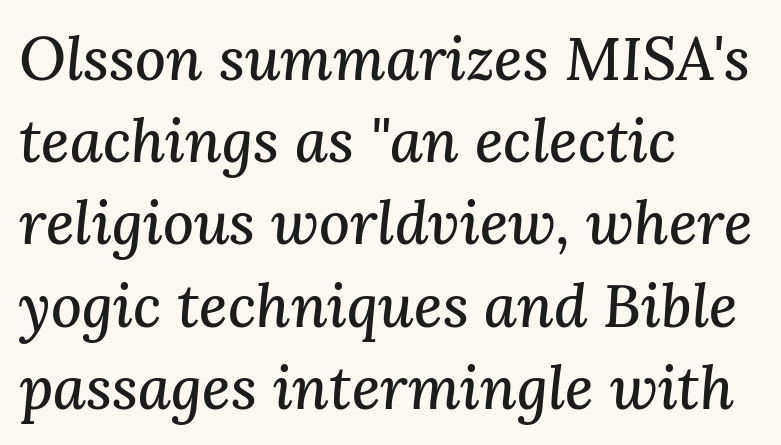
{"serif": "yes", "italic": "yes", "lean": "right", "slant_degrees": 3, "width": "normal", "stroke_contrast": "medium", "x_height": "medium", "monospaced": "no", "underline": "no", "align": "left", "line_spacing": "normal", "line_spacing_ratio": 1.37, "letter_spacing": "normal", "letter_spacing_em": 0.0, "glyph_px": 60}
